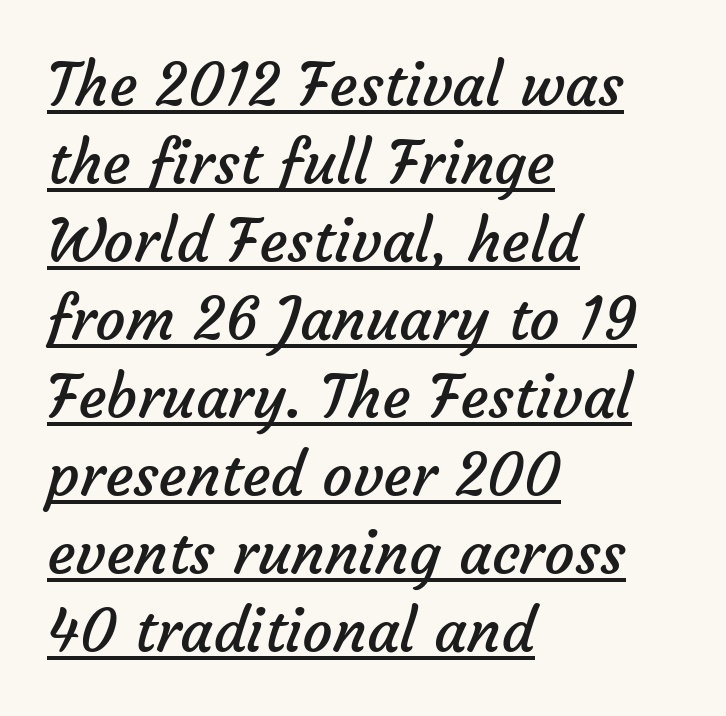
Whoever set this chose a conventional vertical rhythm. Think of a printed novel: that variable character pitch is what you see here. The ragged edge is on the right, which tells us the setting is flush left. This is not heavy type; no bold has been used. How are the letters spaced? Ordinarily, with no added tracking.
